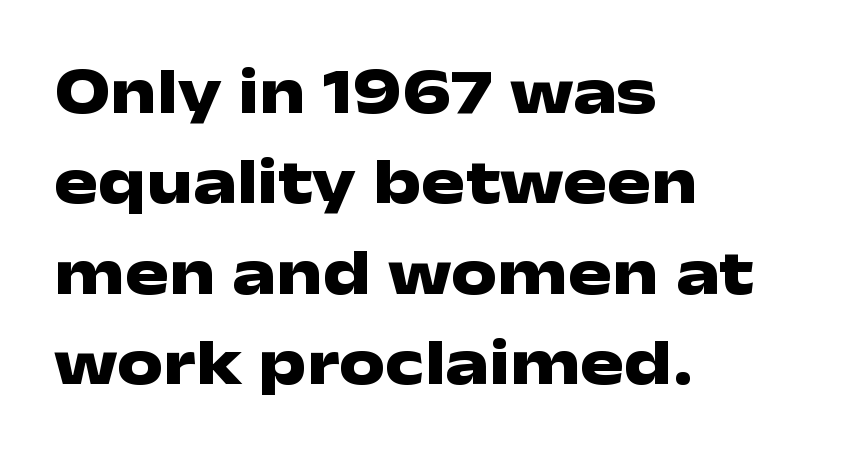
Q: Is the text bold? A: Yes.
Q: Is the text italic (slanted)? A: No, it is upright.
Q: Is the typeface a serif or a sans-serif typeface? A: Sans-serif.
Q: Is the text underlined? A: No.
Q: How is the paragraph aligned? A: Left-aligned.
Q: Is the spacing between letters normal or unusually wide? A: Normal.
Q: Is the spacing between lines tight, normal or loose? A: Normal.
Q: Width (condensed, normal, or wide)? A: Wide.
Q: Stroke contrast? A: Low.
Q: x-height? A: Medium.
Q: Monospaced? A: No.
